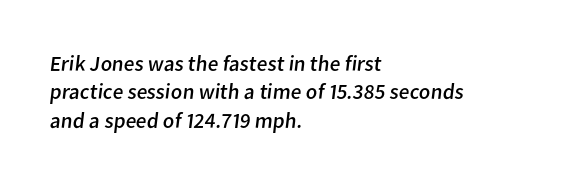
{"bold": "no", "underline": "no", "align": "left", "line_spacing": "normal", "line_spacing_ratio": 1.29, "letter_spacing": "normal", "letter_spacing_em": 0.0, "glyph_px": 22}
